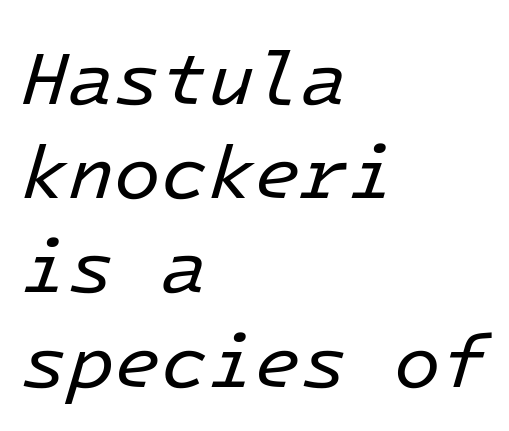
{"italic": "yes", "lean": "right", "slant_degrees": 16, "bold": "no", "weight": "regular", "width": "normal", "stroke_contrast": "low", "x_height": "medium", "monospaced": "yes", "underline": "no", "align": "left", "line_spacing_ratio": 1.24, "letter_spacing": "normal", "letter_spacing_em": 0.0, "glyph_px": 76}
